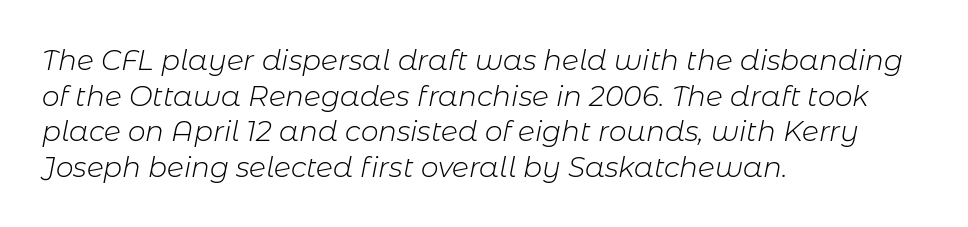
Q: Is the text bold? A: No.
Q: Is the text italic (slanted)? A: Yes, it leans right by about 11 degrees.
Q: Is the text underlined? A: No.
Q: How is the paragraph aligned? A: Left-aligned.
Q: Is the spacing between letters normal or unusually wide? A: Normal.
Q: Is the spacing between lines tight, normal or loose? A: Normal.
Q: Width (condensed, normal, or wide)? A: Normal.
Q: Stroke contrast? A: Low.
Q: x-height? A: Medium.
Q: Monospaced? A: No.
